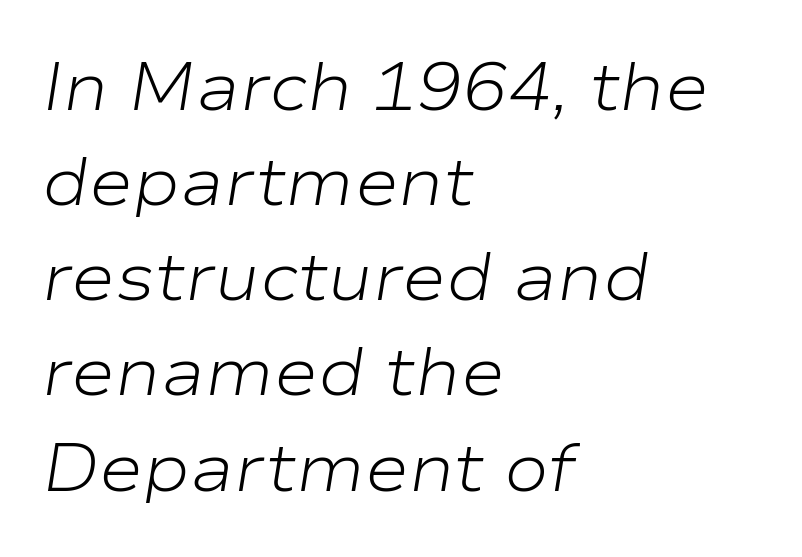
Q: Is the text bold? A: No.
Q: Is the text italic (slanted)? A: Yes, it leans right by about 9 degrees.
Q: Is the text underlined? A: No.
Q: How is the paragraph aligned? A: Left-aligned.
Q: Is the spacing between letters normal or unusually wide? A: Normal.
Q: Is the spacing between lines tight, normal or loose? A: Normal.
Q: Width (condensed, normal, or wide)? A: Wide.
Q: Stroke contrast? A: Low.
Q: x-height? A: Medium.
Q: Monospaced? A: No.
